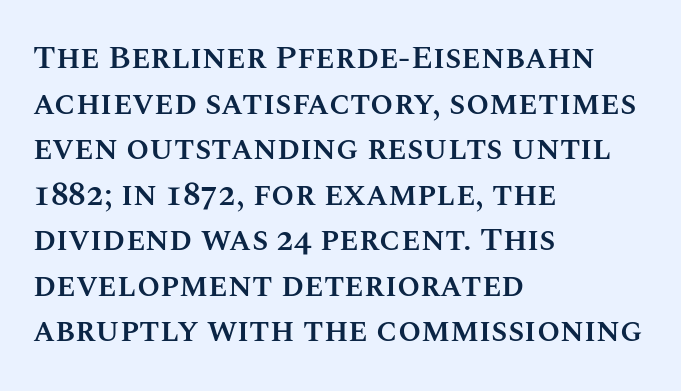
Q: Is the text bold? A: Semi-bold.
Q: Is the text italic (slanted)? A: No, it is upright.
Q: Is the text underlined? A: No.
Q: How is the paragraph aligned? A: Left-aligned.
Q: Is the spacing between letters normal or unusually wide? A: Normal.
Q: Is the spacing between lines tight, normal or loose? A: Normal.
Q: Width (condensed, normal, or wide)? A: Normal.
Q: Stroke contrast? A: Medium.
Q: x-height? A: Large.
Q: Monospaced? A: No.
